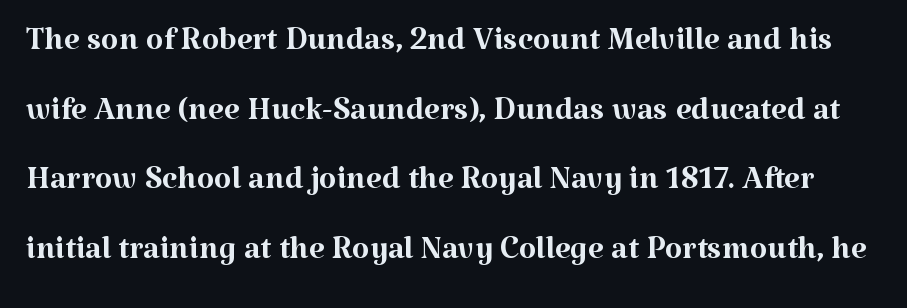
How would I describe the line gaps? Plain and ordinary. The typesetting does not lean heavy: it is not bold. The passage shown is typed in a proportional face where columns would drift. The space beneath each line is pristine and unruled.
